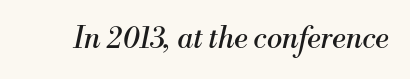
{"serif": "yes", "italic": "yes", "lean": "right", "slant_degrees": 13, "bold": "no", "weight": "regular", "width": "normal", "stroke_contrast": "medium", "x_height": "small", "monospaced": "no", "underline": "no", "letter_spacing": "normal", "letter_spacing_em": 0.0, "glyph_px": 29}
